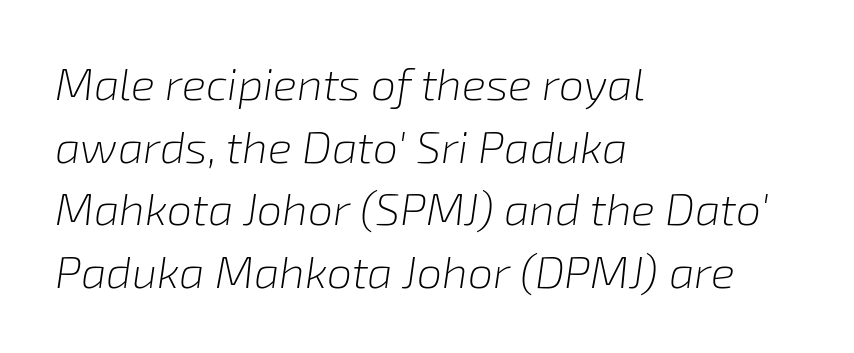
The typesetter chose a ragged-right arrangement here. The passage shown is not underscored anywhere. These lines are rendered in a variable-pitch font. Each stroke keeps to a modest, everyday thickness or less. These lines sit exactly where default settings would place them.
